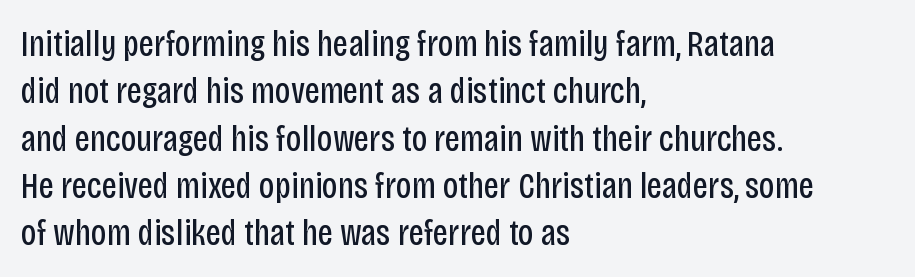
{"serif": "no", "italic": "no", "bold": "no", "weight": "regular", "width": "condensed", "stroke_contrast": "low", "x_height": "large", "monospaced": "no", "underline": "no", "align": "left", "line_spacing": "normal", "line_spacing_ratio": 1.28, "letter_spacing": "normal", "letter_spacing_em": 0.0, "glyph_px": 37}
